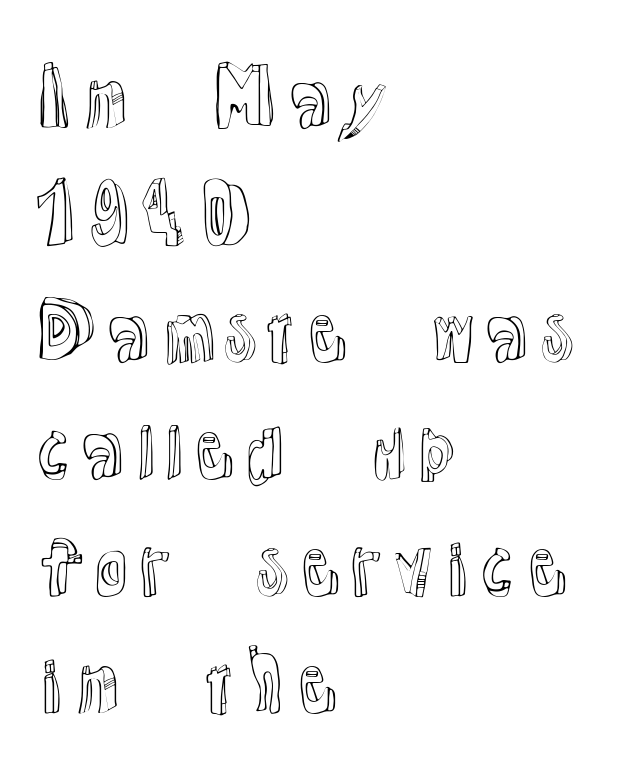
The image shows 76 px text type, upright; set left-aligned, normal line spacing (1.54x), normal letter spacing, not underlined; a medium x-height.
